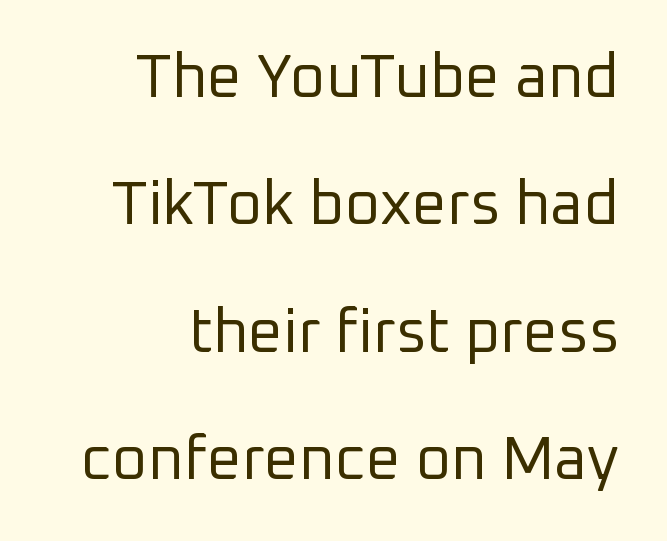
Q: Is the text bold? A: No.
Q: Is the text italic (slanted)? A: No, it is upright.
Q: Is the typeface a serif or a sans-serif typeface? A: Sans-serif.
Q: Is the text underlined? A: No.
Q: How is the paragraph aligned? A: Right-aligned.
Q: Is the spacing between letters normal or unusually wide? A: Normal.
Q: Is the spacing between lines tight, normal or loose? A: Loose.
Q: Width (condensed, normal, or wide)? A: Normal.
Q: Stroke contrast? A: Low.
Q: x-height? A: Medium.
Q: Monospaced? A: No.
